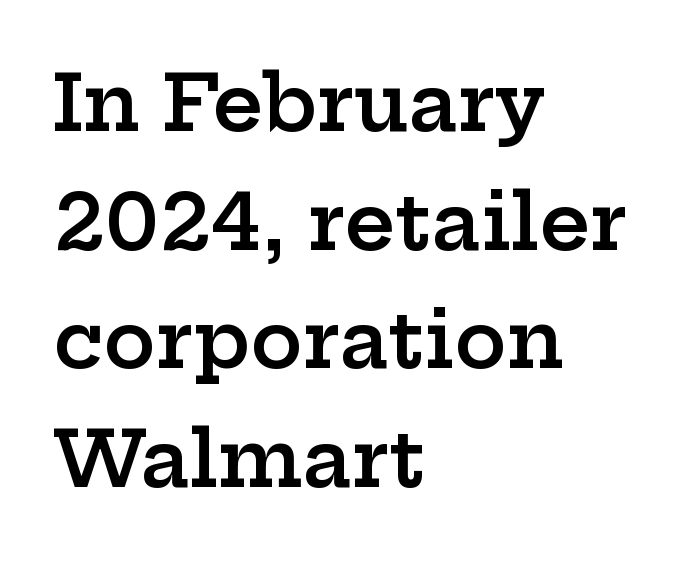
{"serif": "yes", "italic": "no", "bold": "semi", "weight": "semibold", "width": "wide", "stroke_contrast": "low", "x_height": "medium", "monospaced": "no", "underline": "no", "align": "left", "line_spacing": "normal", "line_spacing_ratio": 1.52, "letter_spacing": "normal", "letter_spacing_em": 0.0, "glyph_px": 78}
